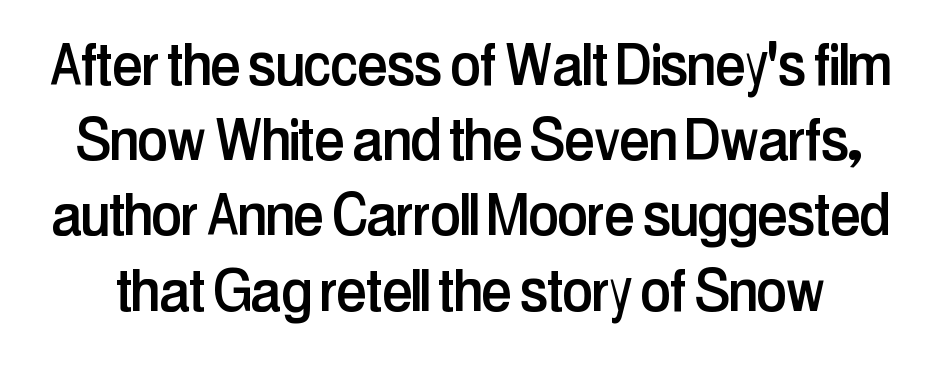
{"serif": "no", "italic": "no", "width": "condensed", "stroke_contrast": "low", "x_height": "medium", "monospaced": "no", "underline": "no", "line_spacing": "tight", "line_spacing_ratio": 1.09, "letter_spacing": "normal", "letter_spacing_em": 0.0, "glyph_px": 69}
